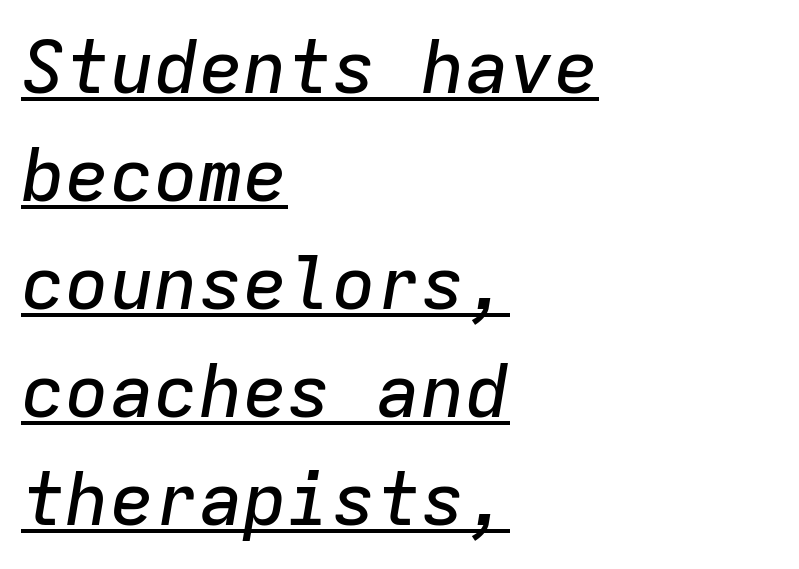
This sample has the even, mechanical cadence of fixed-width lettering. Notice how the stems are inclined rather than vertical — that's the hallmark of italics. Here the glyphs are tracked normally, forming tight word shapes. Quick note: interline space is typical.
